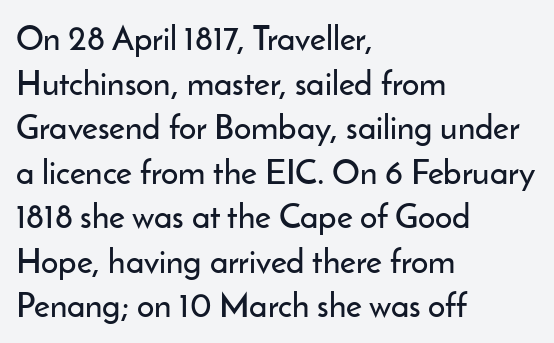
Q: Is the text italic (slanted)? A: No, it is upright.
Q: Is the typeface a serif or a sans-serif typeface? A: Sans-serif.
Q: Is the text underlined? A: No.
Q: How is the paragraph aligned? A: Left-aligned.
Q: Is the spacing between letters normal or unusually wide? A: Normal.
Q: Is the spacing between lines tight, normal or loose? A: Normal.
Q: Width (condensed, normal, or wide)? A: Normal.
Q: Stroke contrast? A: Low.
Q: x-height? A: Small.
Q: Monospaced? A: No.
